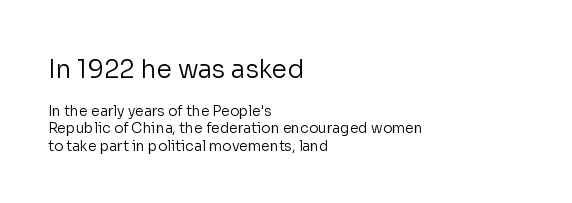
{"italic": "no", "bold": "no", "underline": "no", "align": "left", "line_spacing_ratio": 1.24, "letter_spacing": "normal", "letter_spacing_em": 0.0, "larger_block": "first", "size_ratio": 1.79, "glyph_px": 25}
